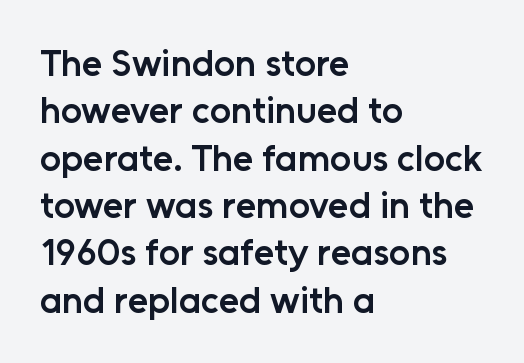
The image shows 37 px semibold sans-serif type, upright; set left-aligned, normal line spacing (1.28x), normal letter spacing, not underlined; low stroke contrast and a medium x-height.
